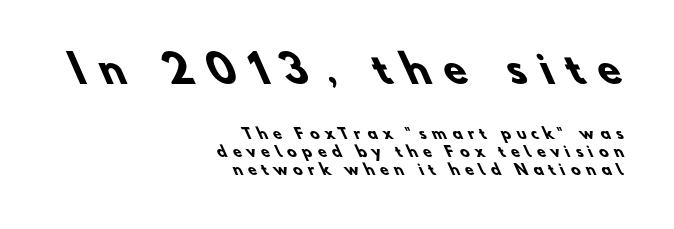
{"serif": "no", "bold": "yes", "weight": "heavy", "width": "normal", "stroke_contrast": "low", "x_height": "small", "monospaced": "no", "underline": "no", "align": "right", "line_spacing": "normal", "line_spacing_ratio": 1.28, "letter_spacing": "wide", "letter_spacing_em": 0.41, "larger_block": "first", "size_ratio": 2.64, "glyph_px": 37}
